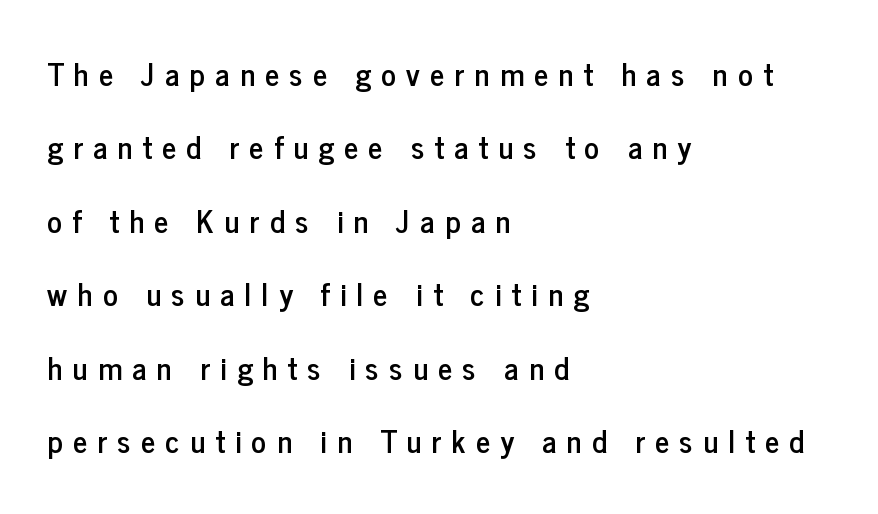
The image shows 31 px condensed sans-serif type, upright; set left-aligned, loose line spacing (2.37x), unusually wide letter spacing (+0.33 em), not underlined; low stroke contrast and a medium x-height.
